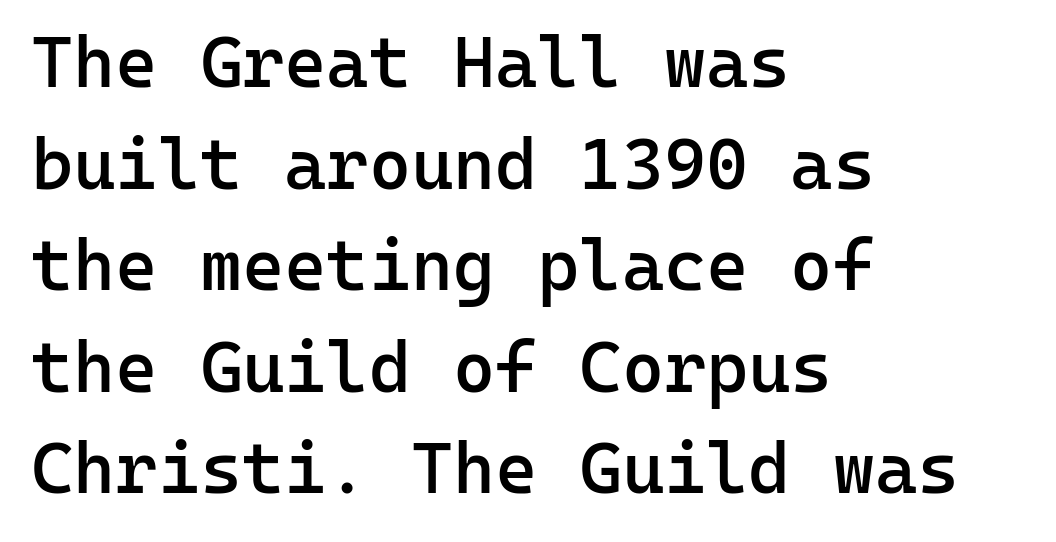
Typographically, this falls in the sans-serif category. As a designer I'd log this as weight 600, semibold. Every character sits straight up, as roman type does. Leading matches the norm, producing a regular column. Think of a typewriter: that constant character pitch is what you see here. Each word holds together tightly as a unit, with standard inter-letter gaps.
